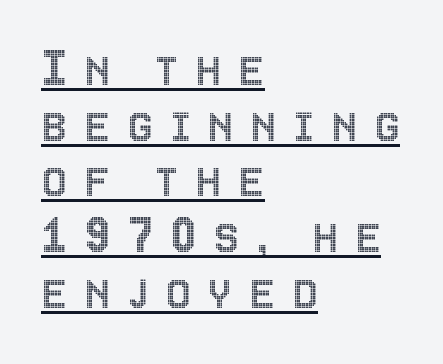
These lines are rendered in a variable-pitch font. Leading: reduced. If you drew a ruler down the left edge, every line would touch it. The font's upright variant was chosen for this text. Like a heading marked for emphasis, these lines bear an underscore.
